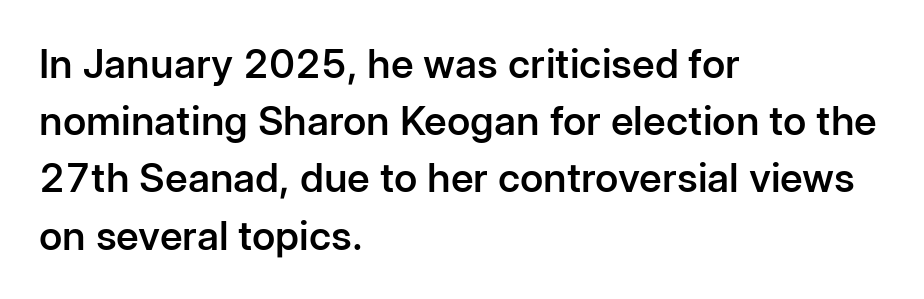
This is moderately heavy type, rendered in semibold. Check the space under the baseline: it is left empty. These lines are rendered in a variable-pitch font. A typesetter would call this zero additional tracking. If you drew a ruler down the left edge, every line would touch it.
